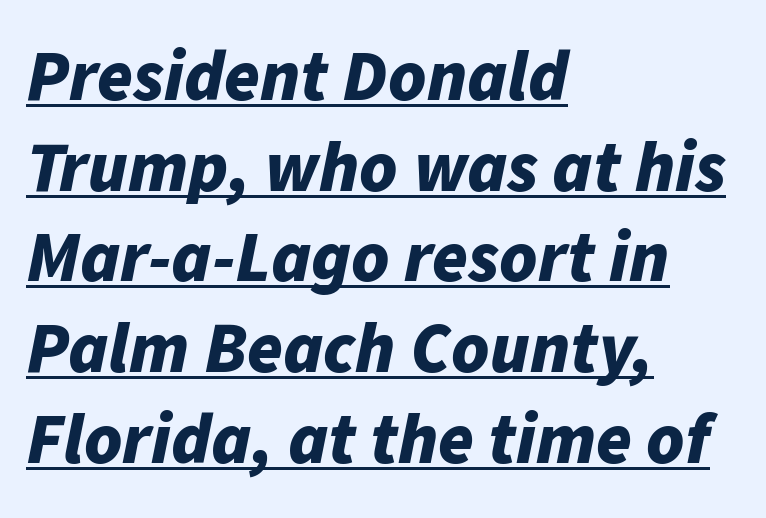
Q: Is the text bold? A: Yes.
Q: Is the text italic (slanted)? A: Yes, it leans right by about 11 degrees.
Q: Is the text underlined? A: Yes.
Q: How is the paragraph aligned? A: Left-aligned.
Q: Is the spacing between letters normal or unusually wide? A: Normal.
Q: Is the spacing between lines tight, normal or loose? A: Normal.
Q: Width (condensed, normal, or wide)? A: Normal.
Q: Stroke contrast? A: Low.
Q: x-height? A: Medium.
Q: Monospaced? A: No.
